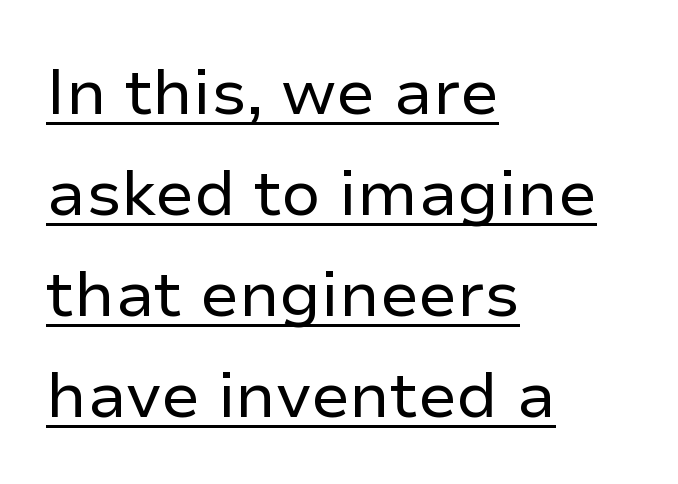
The letterforms sit shoulder to shoulder at normal distance. Counters stay open thanks to moderate or lighter strokes. What's the leading like? Ordinary, nothing unusual. Here the designer chose a conventional face with non-uniform glyph widths. Left-aligned paragraph, ragged on the right. The letters stand upright; this is a roman face.
